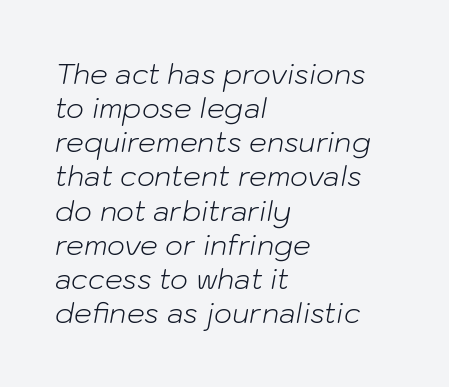
{"italic": "yes", "lean": "right", "slant_degrees": 10, "bold": "no", "weight": "light", "width": "normal", "stroke_contrast": "low", "x_height": "medium", "monospaced": "no", "underline": "no", "align": "left", "line_spacing_ratio": 1.22, "letter_spacing": "normal", "letter_spacing_em": 0.0, "glyph_px": 28}
